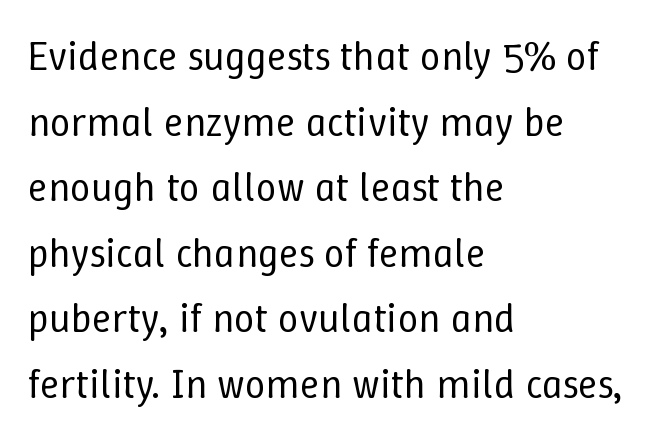
{"italic": "no", "bold": "no", "weight": "regular", "width": "normal", "stroke_contrast": "low", "x_height": "medium", "monospaced": "no", "underline": "no", "align": "left", "line_spacing": "normal", "line_spacing_ratio": 1.6, "letter_spacing": "normal", "letter_spacing_em": 0.0, "glyph_px": 41}
